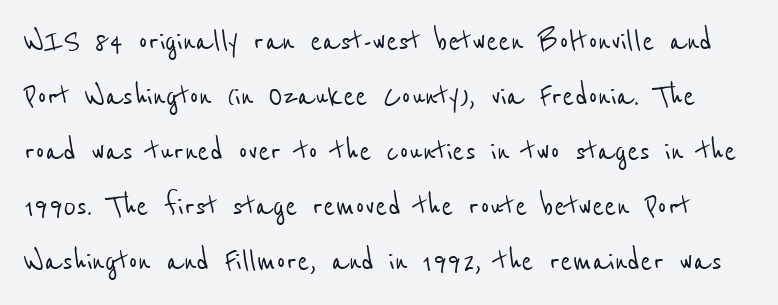
Q: Is the typeface a serif or a sans-serif typeface? A: Sans-serif.
Q: Is the text underlined? A: No.
Q: Is the spacing between letters normal or unusually wide? A: Normal.
Q: Is the spacing between lines tight, normal or loose? A: Normal.
Q: Width (condensed, normal, or wide)? A: Condensed.
Q: Stroke contrast? A: Low.
Q: x-height? A: Medium.
Q: Monospaced? A: No.
